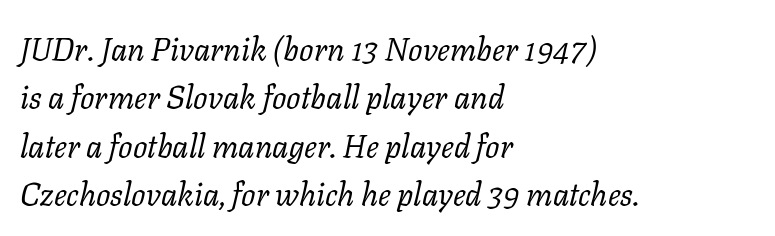
The image shows 32 px regular-weight serif type, italic (leaning right); set left-aligned, normal line spacing (1.51x), normal letter spacing, not underlined; low stroke contrast and a medium x-height.
